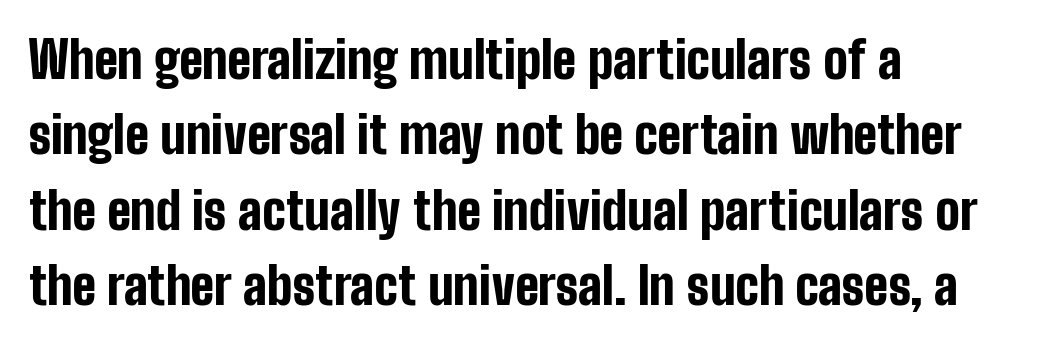
Layout note: lines flush left. The letterforms sit shoulder to shoulder at normal distance. Students, this is bold: see how much ink each stroke carries. The letters stand straight up with perfectly vertical stems. The passage shown is not underscored anywhere. The space between consecutive lines is moderate.
